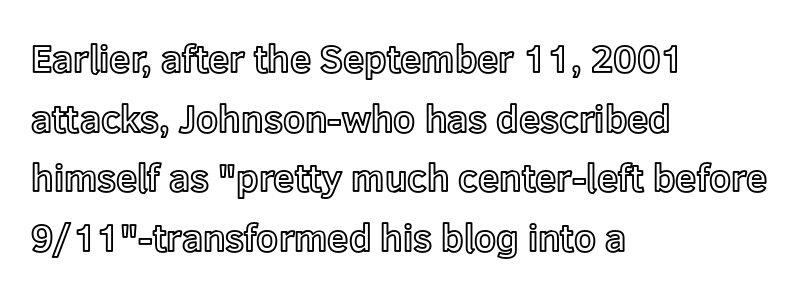
{"italic": "no", "width": "normal", "x_height": "medium", "monospaced": "no", "underline": "no", "align": "left", "line_spacing": "normal", "line_spacing_ratio": 1.57, "letter_spacing": "normal", "letter_spacing_em": 0.0, "glyph_px": 38}
